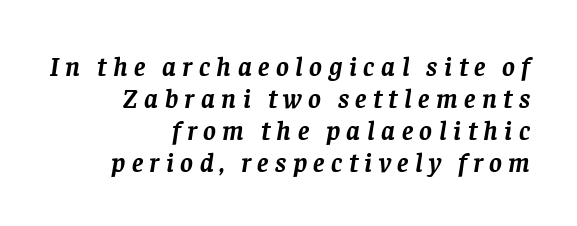
Q: Is the text bold? A: Yes.
Q: Is the text italic (slanted)? A: Yes, it leans right by about 8 degrees.
Q: Is the text underlined? A: No.
Q: How is the paragraph aligned? A: Right-aligned.
Q: Is the spacing between letters normal or unusually wide? A: Unusually wide.
